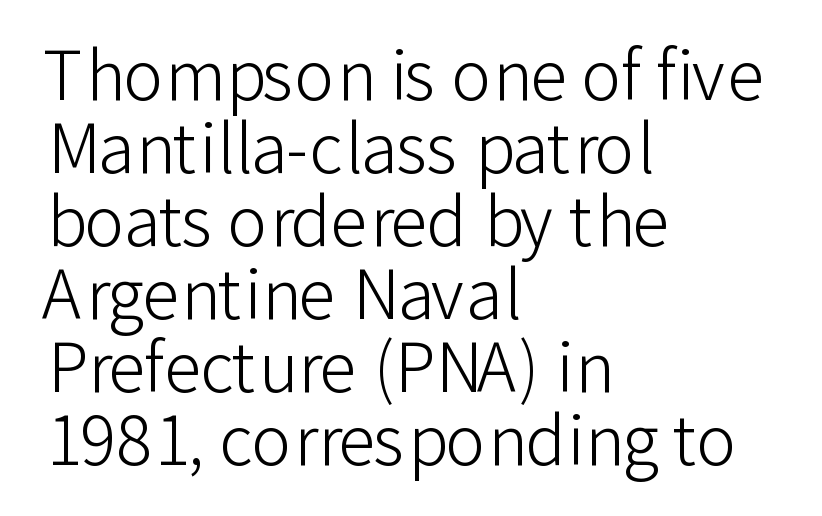
The image shows 67 px light sans-serif type, upright; set left-aligned, tight line spacing (1.09x), normal letter spacing, not underlined; low stroke contrast and a medium x-height.
